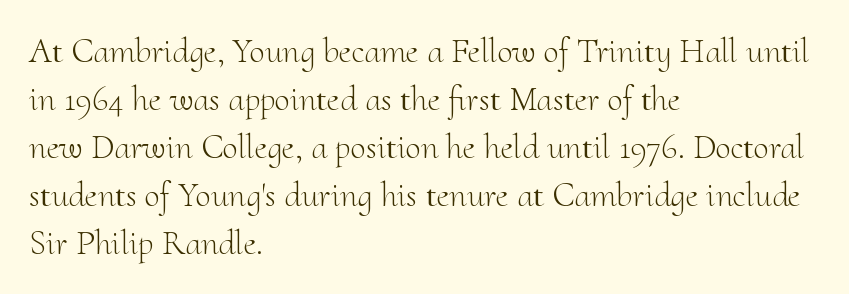
{"serif": "yes", "italic": "no", "bold": "no", "weight": "light", "width": "normal", "stroke_contrast": "medium", "x_height": "small", "monospaced": "no", "underline": "no", "align": "left", "line_spacing": "normal", "line_spacing_ratio": 1.37, "letter_spacing": "normal", "letter_spacing_em": 0.0, "glyph_px": 35}
